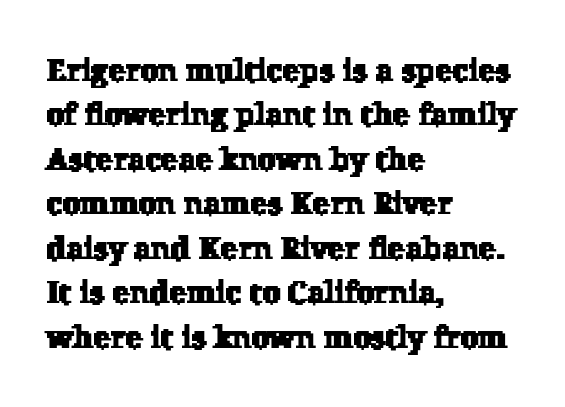
Q: Is the typeface a serif or a sans-serif typeface? A: Serif.
Q: Is the text underlined? A: No.
Q: How is the paragraph aligned? A: Left-aligned.
Q: Is the spacing between letters normal or unusually wide? A: Normal.
Q: Is the spacing between lines tight, normal or loose? A: Normal.
Q: Width (condensed, normal, or wide)? A: Normal.
Q: Stroke contrast? A: Low.
Q: x-height? A: Medium.
Q: Monospaced? A: No.
